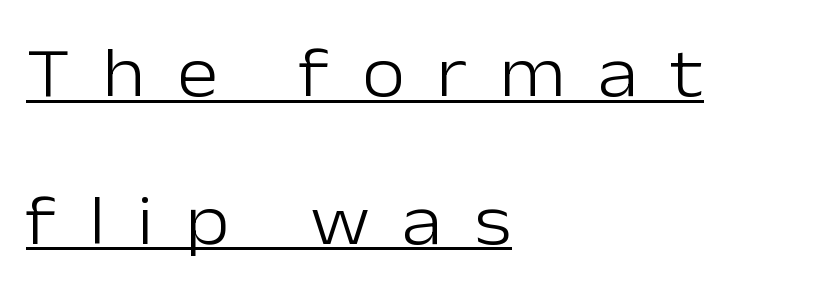
{"serif": "no", "italic": "no", "bold": "no", "weight": "light", "width": "normal", "stroke_contrast": "low", "x_height": "medium", "monospaced": "no", "underline": "yes", "align": "left", "line_spacing": "loose", "line_spacing_ratio": 2.11, "letter_spacing": "wide", "letter_spacing_em": 0.46, "glyph_px": 70}
